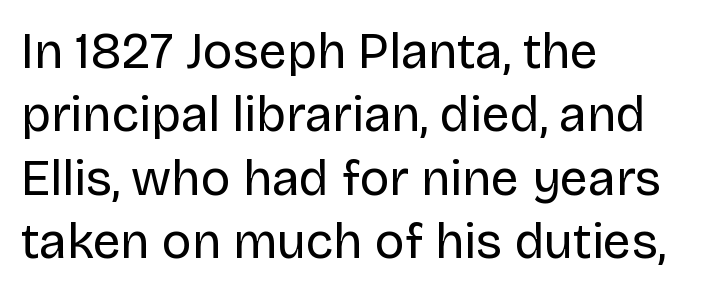
The image shows 50 px regular-weight sans-serif type, upright; set left-aligned, normal line spacing (1.27x), normal letter spacing, not underlined; low stroke contrast and a large x-height.
